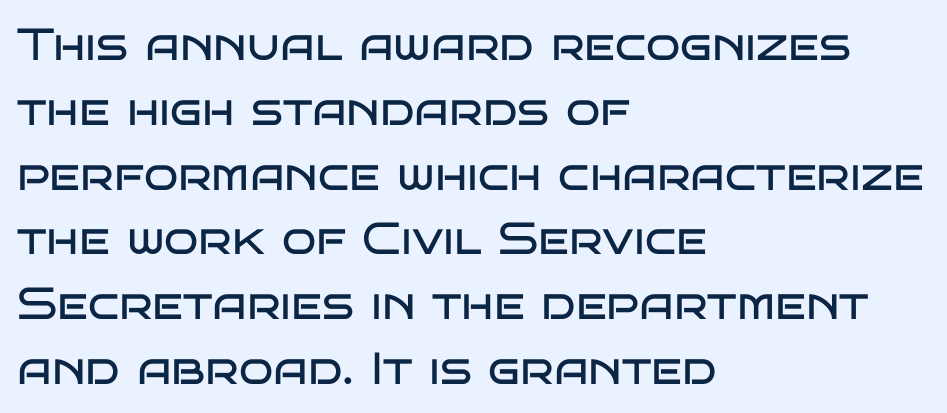
Q: Is the text bold? A: No.
Q: Is the text italic (slanted)? A: No, it is upright.
Q: Is the typeface a serif or a sans-serif typeface? A: Sans-serif.
Q: Is the text underlined? A: No.
Q: How is the paragraph aligned? A: Left-aligned.
Q: Is the spacing between letters normal or unusually wide? A: Normal.
Q: Is the spacing between lines tight, normal or loose? A: Normal.
Q: Width (condensed, normal, or wide)? A: Wide.
Q: Stroke contrast? A: Low.
Q: x-height? A: Large.
Q: Monospaced? A: No.
